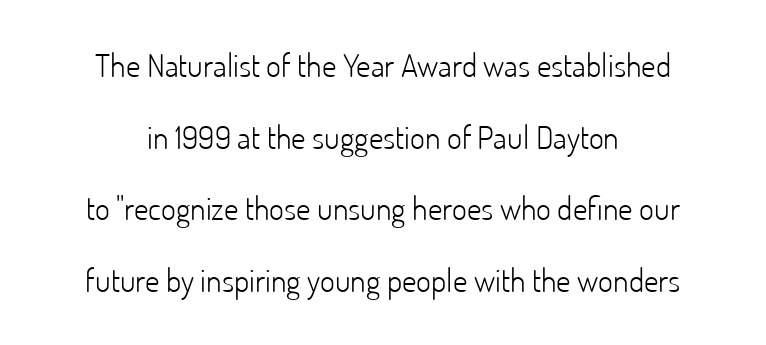
The image shows 32 px light sans-serif type, upright; set centered, loose line spacing (2.24x), normal letter spacing, not underlined; low stroke contrast and a small x-height.
